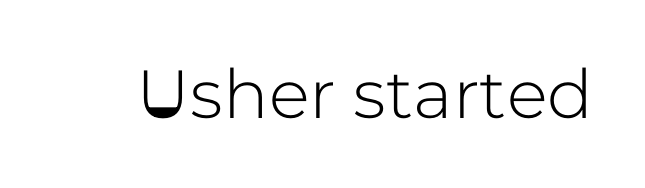
Q: Is the text italic (slanted)? A: No, it is upright.
Q: Is the typeface a serif or a sans-serif typeface? A: Sans-serif.
Q: Is the text underlined? A: No.
Q: Is the spacing between letters normal or unusually wide? A: Normal.
Q: Width (condensed, normal, or wide)? A: Normal.
Q: Stroke contrast? A: Low.
Q: x-height? A: Medium.
Q: Monospaced? A: No.
